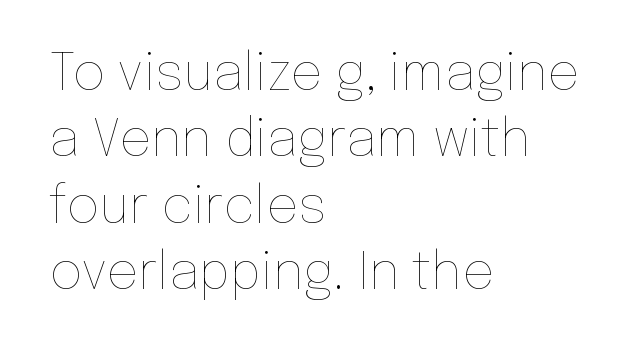
Q: Is the text bold? A: No.
Q: Is the text italic (slanted)? A: No, it is upright.
Q: Is the text underlined? A: No.
Q: How is the paragraph aligned? A: Left-aligned.
Q: Is the spacing between letters normal or unusually wide? A: Normal.
Q: Is the spacing between lines tight, normal or loose? A: Normal.
Q: Width (condensed, normal, or wide)? A: Normal.
Q: Stroke contrast? A: Low.
Q: x-height? A: Medium.
Q: Monospaced? A: No.
